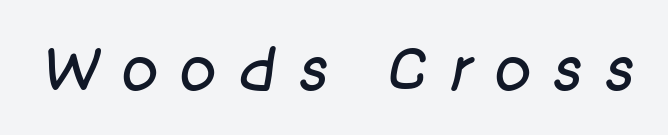
Q: Is the text bold? A: No.
Q: Is the text italic (slanted)? A: Yes, it leans right by about 11 degrees.
Q: Is the text underlined? A: No.
Q: Is the spacing between letters normal or unusually wide? A: Unusually wide.
Q: Width (condensed, normal, or wide)? A: Normal.
Q: Stroke contrast? A: Low.
Q: x-height? A: Large.
Q: Monospaced? A: No.
